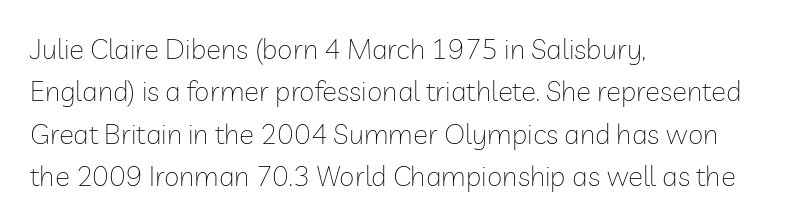
Quick note: not italic, upright. Spacing between characters is what you'd get straight out of the box. Spacing verdict: proportional, widths tailored to each character. Vertical spacing — default. Horizontally, the lines are justified to the leading edge only.
